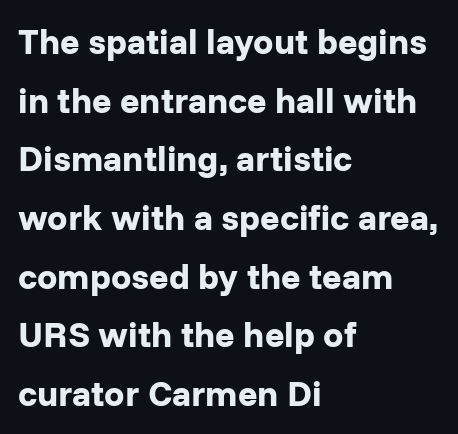
The image shows 36 px bold sans-serif type, upright; set left-aligned, normal line spacing (1.63x), normal letter spacing, not underlined; low stroke contrast and a medium x-height.
